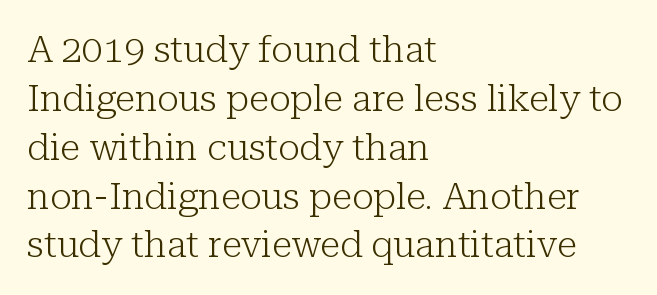
The image shows 37 px light serif type, upright; set left-aligned, normal line spacing (1.32x), normal letter spacing, not underlined; low stroke contrast and a medium x-height.
